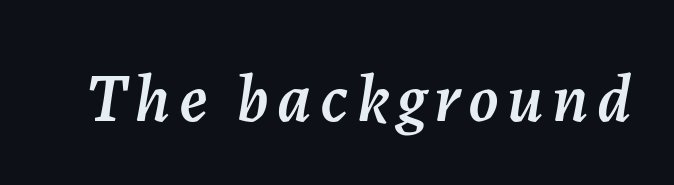
The image shows 68 px text type, italic (leaning right); set not underlined; medium stroke contrast and a medium x-height.
